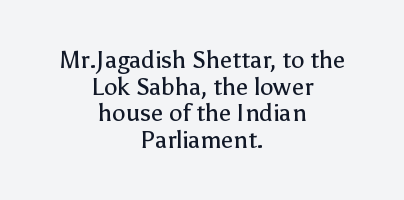
Q: Is the text bold? A: No.
Q: Is the text italic (slanted)? A: No, it is upright.
Q: Is the text underlined? A: No.
Q: How is the paragraph aligned? A: Centered.
Q: Is the spacing between letters normal or unusually wide? A: Normal.
Q: Is the spacing between lines tight, normal or loose? A: Tight.
